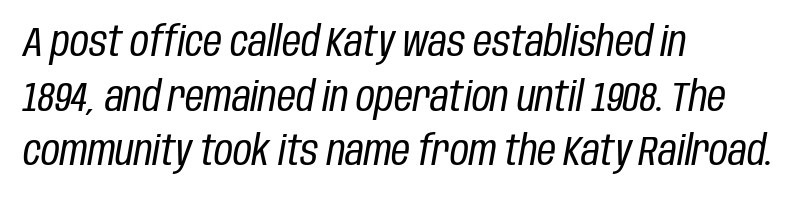
{"italic": "yes", "lean": "right", "slant_degrees": 10, "bold": "no", "weight": "regular", "width": "condensed", "stroke_contrast": "low", "x_height": "large", "monospaced": "no", "underline": "no", "align": "left", "line_spacing": "normal", "line_spacing_ratio": 1.33, "letter_spacing": "normal", "letter_spacing_em": 0.0, "glyph_px": 41}
